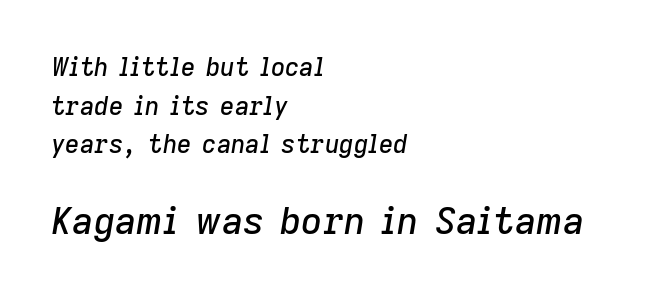
Q: Is the text italic (slanted)? A: Yes, it leans right by about 9 degrees.
Q: Is the text underlined? A: No.
Q: How is the paragraph aligned? A: Left-aligned.
Q: Is the spacing between letters normal or unusually wide? A: Normal.
Q: Is the spacing between lines tight, normal or loose? A: Normal.
Q: Which block of text is set in a larger size, the first (top) or the second (bottom)? A: The second (bottom) one.
Q: Width (condensed, normal, or wide)? A: Normal.
Q: Stroke contrast? A: Low.
Q: x-height? A: Medium.
Q: Monospaced? A: No.
